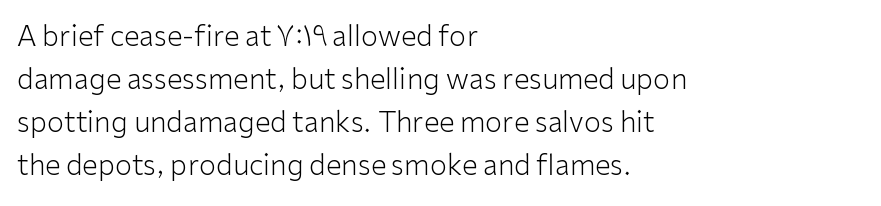
Q: Is the text bold? A: No.
Q: Is the text italic (slanted)? A: No, it is upright.
Q: Is the typeface a serif or a sans-serif typeface? A: Sans-serif.
Q: Is the text underlined? A: No.
Q: How is the paragraph aligned? A: Left-aligned.
Q: Is the spacing between letters normal or unusually wide? A: Normal.
Q: Is the spacing between lines tight, normal or loose? A: Normal.
Q: Width (condensed, normal, or wide)? A: Normal.
Q: Stroke contrast? A: Low.
Q: x-height? A: Medium.
Q: Monospaced? A: No.
